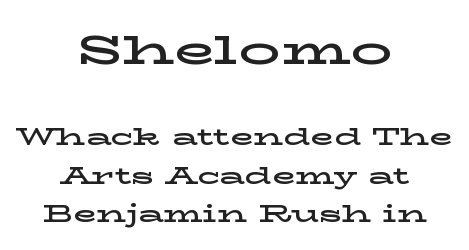
{"serif": "yes", "italic": "no", "width": "wide", "stroke_contrast": "low", "x_height": "medium", "monospaced": "no", "underline": "no", "align": "center", "line_spacing": "normal", "line_spacing_ratio": 1.61, "letter_spacing": "normal", "letter_spacing_em": 0.0, "larger_block": "first", "size_ratio": 1.75, "glyph_px": 42}
